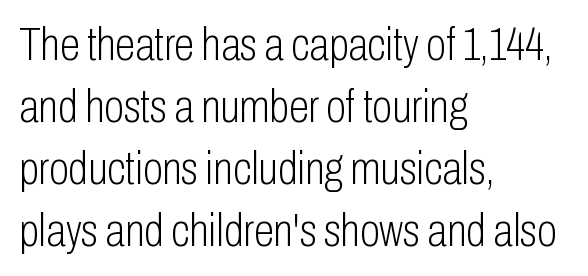
{"serif": "no", "italic": "no", "bold": "no", "weight": "light", "width": "condensed", "stroke_contrast": "low", "x_height": "medium", "monospaced": "no", "underline": "no", "align": "left", "line_spacing": "normal", "line_spacing_ratio": 1.35, "letter_spacing": "normal", "letter_spacing_em": 0.0, "glyph_px": 46}
